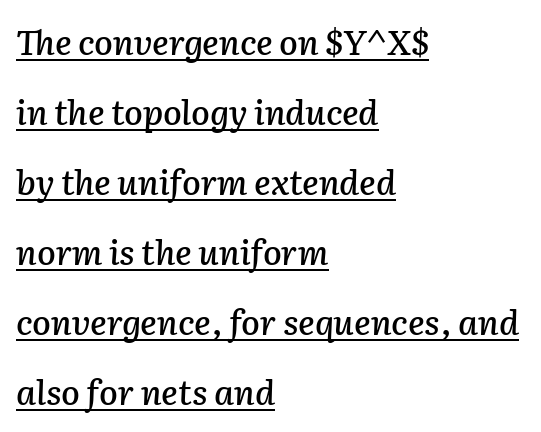
The image shows 34 px text type, italic (leaning right); set left-aligned, loose line spacing (2.06x), normal letter spacing, underlined; low stroke contrast and a medium x-height.
